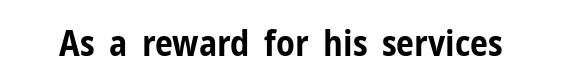
The image shows 36 px bold, condensed sans-serif type, upright; set normal letter spacing, not underlined; low stroke contrast and a medium x-height.
